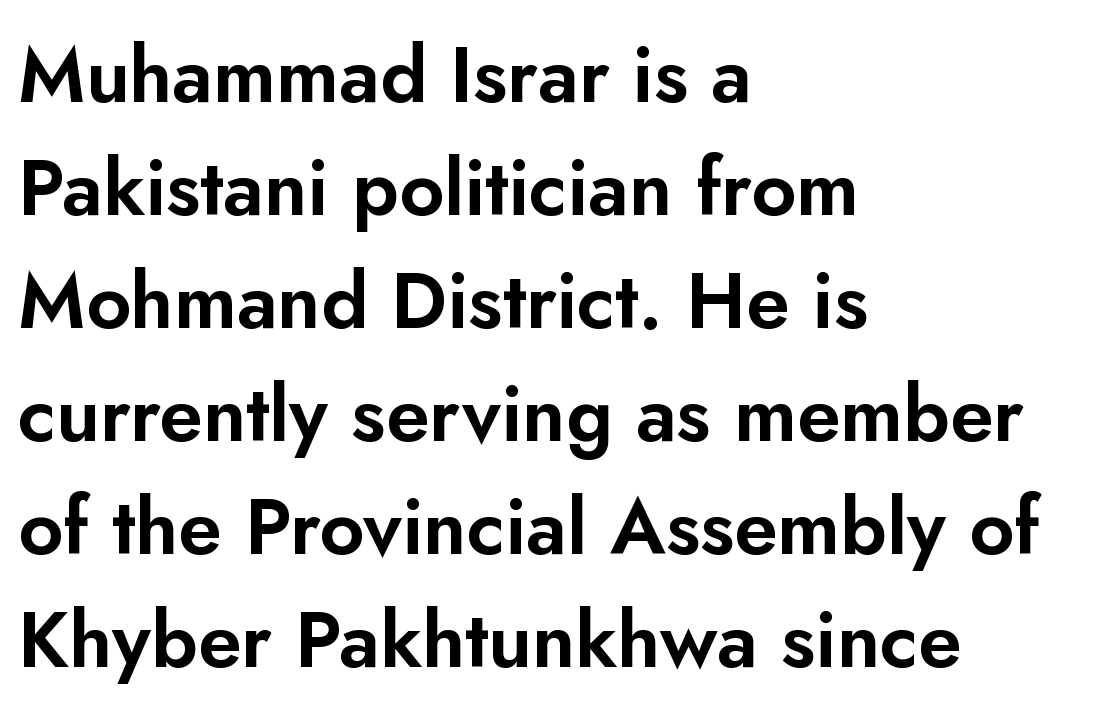
Q: Is the text italic (slanted)? A: No, it is upright.
Q: Is the typeface a serif or a sans-serif typeface? A: Sans-serif.
Q: Is the text underlined? A: No.
Q: How is the paragraph aligned? A: Left-aligned.
Q: Is the spacing between letters normal or unusually wide? A: Normal.
Q: Is the spacing between lines tight, normal or loose? A: Normal.
Q: Width (condensed, normal, or wide)? A: Normal.
Q: Stroke contrast? A: Low.
Q: x-height? A: Small.
Q: Monospaced? A: No.
